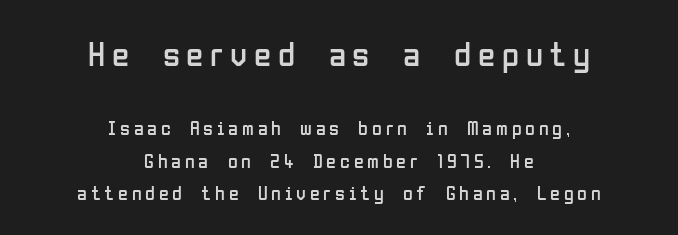
Q: Is the text bold? A: No.
Q: Is the text italic (slanted)? A: No, it is upright.
Q: Is the typeface a serif or a sans-serif typeface? A: Sans-serif.
Q: Is the text underlined? A: No.
Q: How is the paragraph aligned? A: Centered.
Q: Is the spacing between lines tight, normal or loose? A: Normal.
Q: Which block of text is set in a larger size, the first (top) or the second (bottom)? A: The first (top) one.
Q: Width (condensed, normal, or wide)? A: Condensed.
Q: Stroke contrast? A: Low.
Q: x-height? A: Medium.
Q: Monospaced? A: No.
